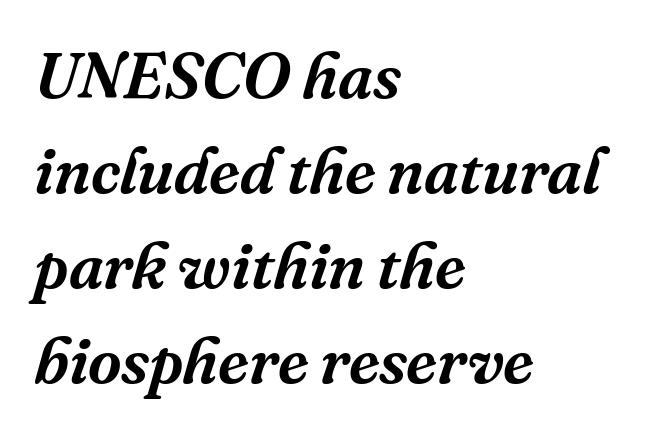
{"serif": "yes", "italic": "yes", "lean": "right", "slant_degrees": 16, "width": "normal", "stroke_contrast": "medium", "x_height": "medium", "monospaced": "no", "underline": "no", "align": "left", "line_spacing": "normal", "line_spacing_ratio": 1.46, "letter_spacing": "normal", "letter_spacing_em": 0.0, "glyph_px": 65}
